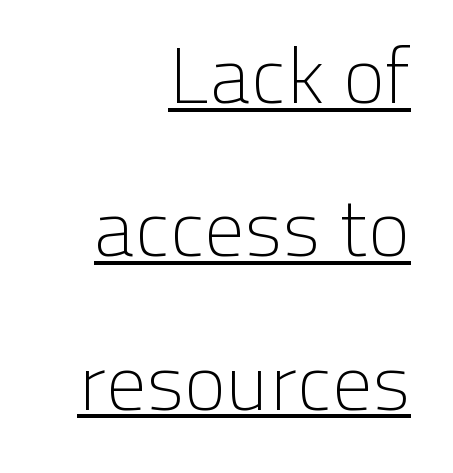
The string is rendered with underlining switched on. Stroke terminals: plain, sans-serif. Letter spacing: default. Compared with a flush-left layout, this one pins lines to the opposite, right side.
